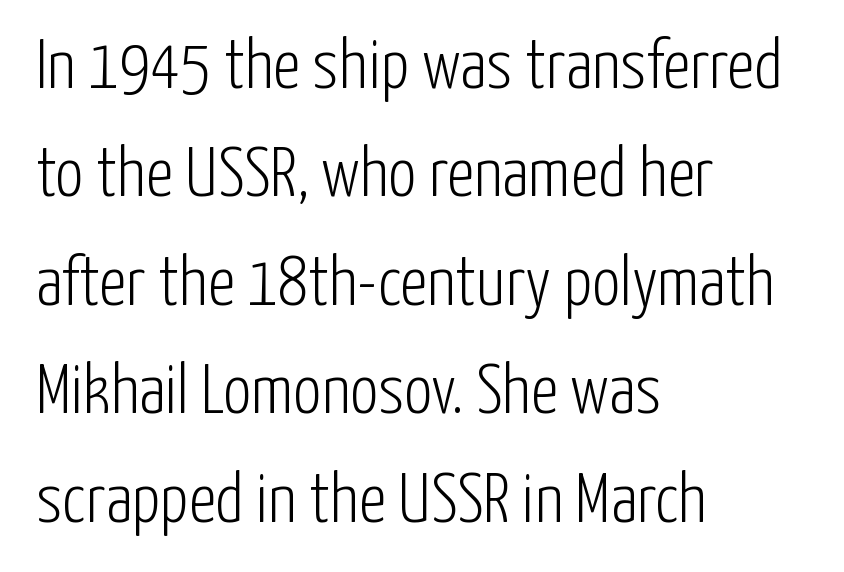
{"serif": "no", "italic": "no", "bold": "no", "weight": "light", "width": "condensed", "stroke_contrast": "low", "x_height": "medium", "monospaced": "no", "underline": "no", "align": "left", "line_spacing": "normal", "line_spacing_ratio": 1.55, "letter_spacing": "normal", "letter_spacing_em": 0.0, "glyph_px": 70}
